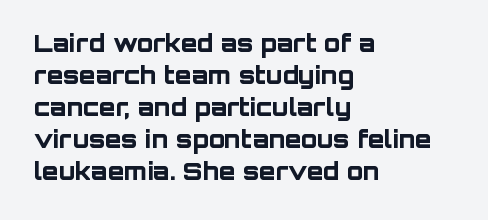
The image shows 24 px bold type, upright; set left-aligned, normal line spacing (1.33x), normal letter spacing, not underlined.
